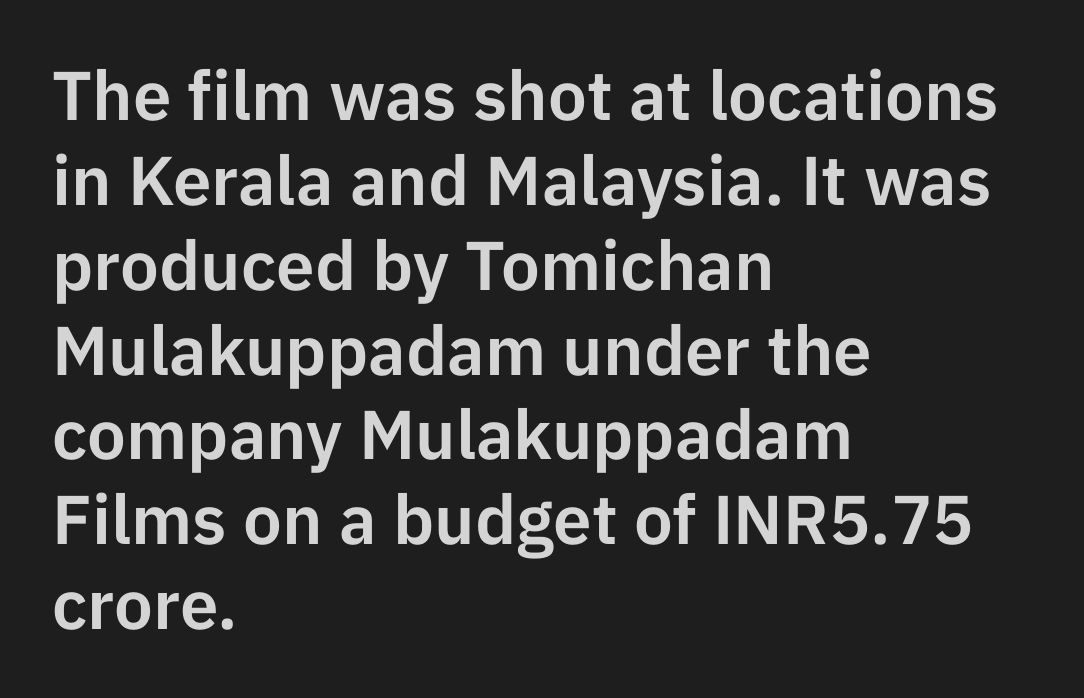
The image shows 69 px sans-serif type, upright; set left-aligned, line spacing 1.23x, normal letter spacing, not underlined; low stroke contrast and a medium x-height.
